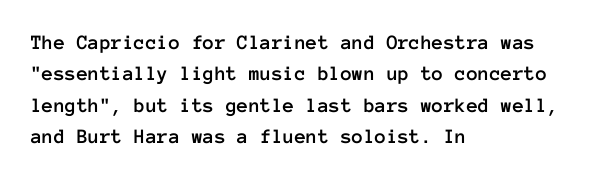
The image shows 21 px text type, upright; set left-aligned, normal line spacing (1.49x), normal letter spacing, not underlined.
